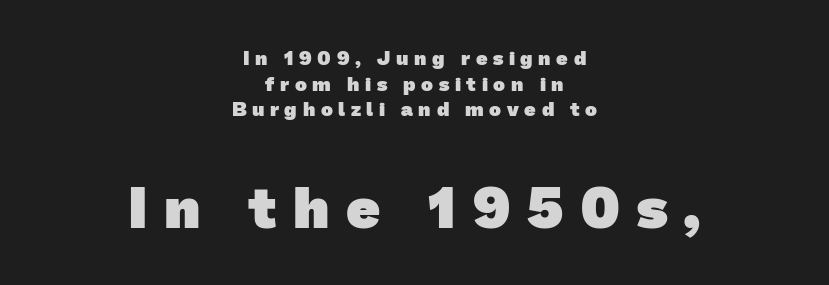
The image shows 59 px heavy sans-serif type; set centered, normal line spacing (1.28x), unusually wide letter spacing (+0.28 em), not underlined; the second (bottom) block is 2.95x larger; low stroke contrast and a medium x-height.
